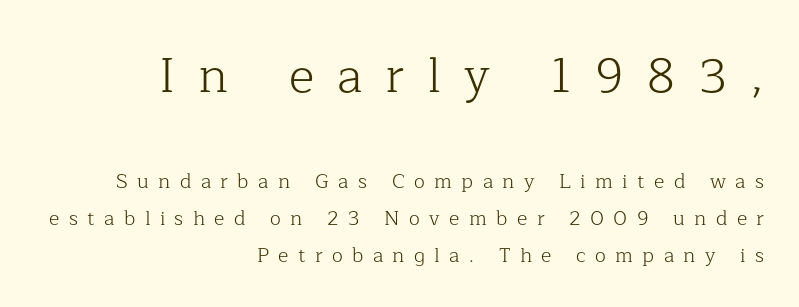
Q: Is the text bold? A: No.
Q: Is the text italic (slanted)? A: No, it is upright.
Q: Is the typeface a serif or a sans-serif typeface? A: Serif.
Q: Is the text underlined? A: No.
Q: How is the paragraph aligned? A: Right-aligned.
Q: Is the spacing between letters normal or unusually wide? A: Unusually wide.
Q: Which block of text is set in a larger size, the first (top) or the second (bottom)? A: The first (top) one.
Q: Width (condensed, normal, or wide)? A: Normal.
Q: Stroke contrast? A: Low.
Q: x-height? A: Medium.
Q: Monospaced? A: No.
